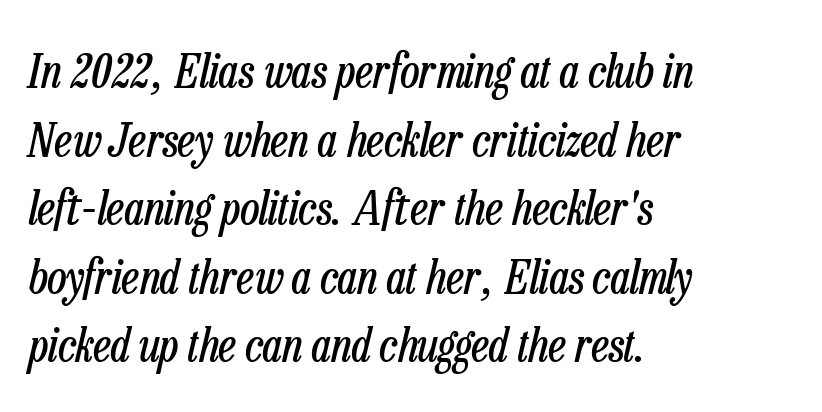
The image shows 47 px regular-weight, condensed type, italic (leaning right); set left-aligned, normal line spacing (1.46x), normal letter spacing, not underlined; low stroke contrast and a medium x-height.
